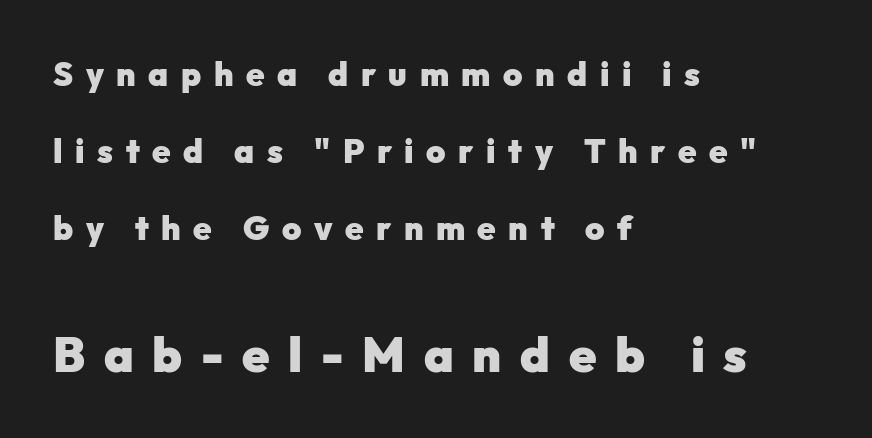
Q: Is the text bold? A: Yes.
Q: Is the text italic (slanted)? A: No, it is upright.
Q: Is the typeface a serif or a sans-serif typeface? A: Sans-serif.
Q: Is the text underlined? A: No.
Q: How is the paragraph aligned? A: Left-aligned.
Q: Is the spacing between letters normal or unusually wide? A: Unusually wide.
Q: Is the spacing between lines tight, normal or loose? A: Loose.
Q: Which block of text is set in a larger size, the first (top) or the second (bottom)? A: The second (bottom) one.
Q: Width (condensed, normal, or wide)? A: Normal.
Q: Stroke contrast? A: Low.
Q: x-height? A: Medium.
Q: Monospaced? A: No.
